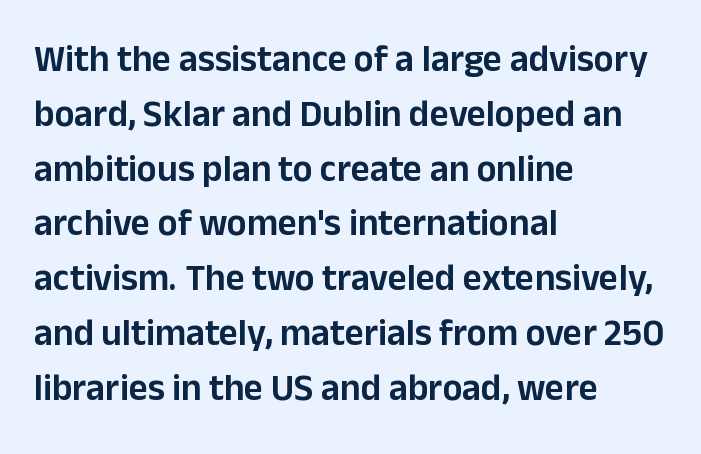
{"serif": "no", "italic": "no", "width": "normal", "stroke_contrast": "low", "x_height": "medium", "monospaced": "no", "underline": "no", "align": "left", "line_spacing": "normal", "line_spacing_ratio": 1.48, "letter_spacing": "normal", "letter_spacing_em": 0.0, "glyph_px": 37}
